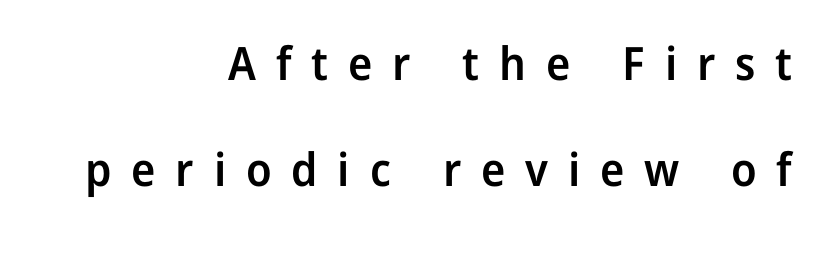
The image shows 46 px semibold sans-serif type, upright; set right-aligned, loose line spacing (2.31x), unusually wide letter spacing (+0.43 em), not underlined; low stroke contrast and a medium x-height.
